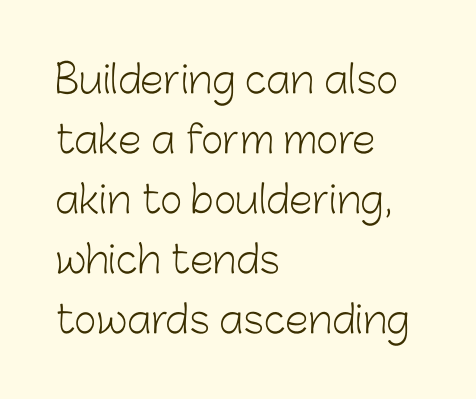
{"serif": "no", "italic": "no", "bold": "no", "weight": "light", "width": "normal", "stroke_contrast": "low", "x_height": "medium", "monospaced": "no", "underline": "no", "align": "left", "line_spacing": "normal", "line_spacing_ratio": 1.58, "letter_spacing": "normal", "letter_spacing_em": 0.0, "glyph_px": 38}
